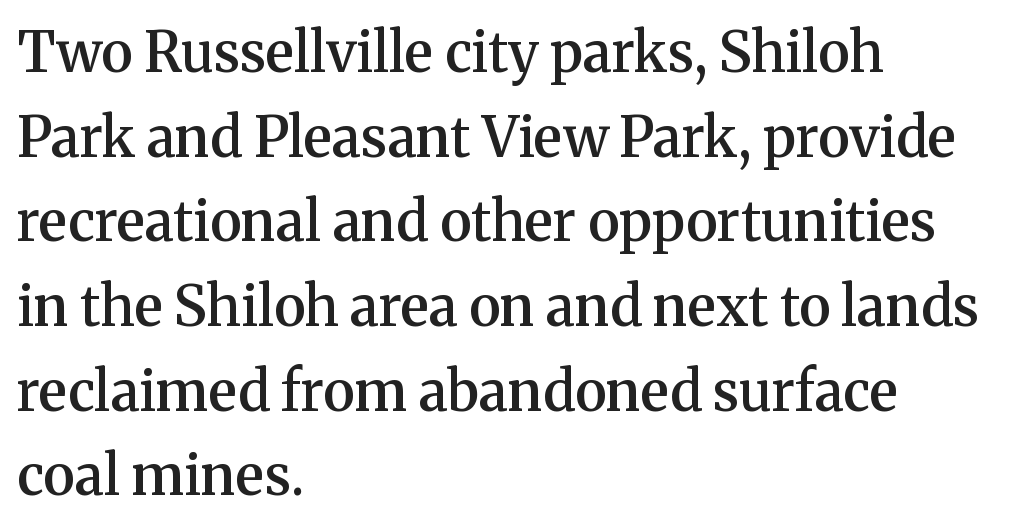
{"serif": "yes", "italic": "no", "bold": "semi", "weight": "semibold", "width": "normal", "stroke_contrast": "medium", "x_height": "medium", "monospaced": "no", "underline": "no", "align": "left", "line_spacing": "normal", "line_spacing_ratio": 1.54, "letter_spacing": "normal", "letter_spacing_em": 0.0, "glyph_px": 55}
